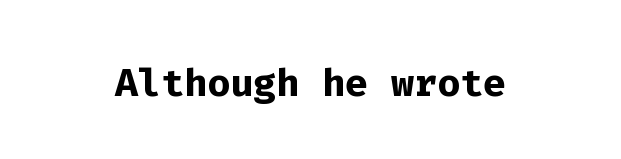
{"serif": "no", "italic": "no", "bold": "yes", "weight": "semibold", "width": "normal", "stroke_contrast": "low", "x_height": "medium", "monospaced": "yes", "underline": "no", "letter_spacing": "normal", "letter_spacing_em": 0.0, "glyph_px": 54}
